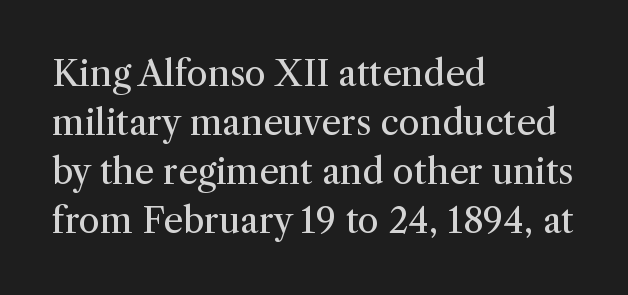
The image shows 35 px regular-weight serif type, upright; set left-aligned, normal line spacing (1.4x), normal letter spacing, not underlined; medium stroke contrast and a medium x-height.
